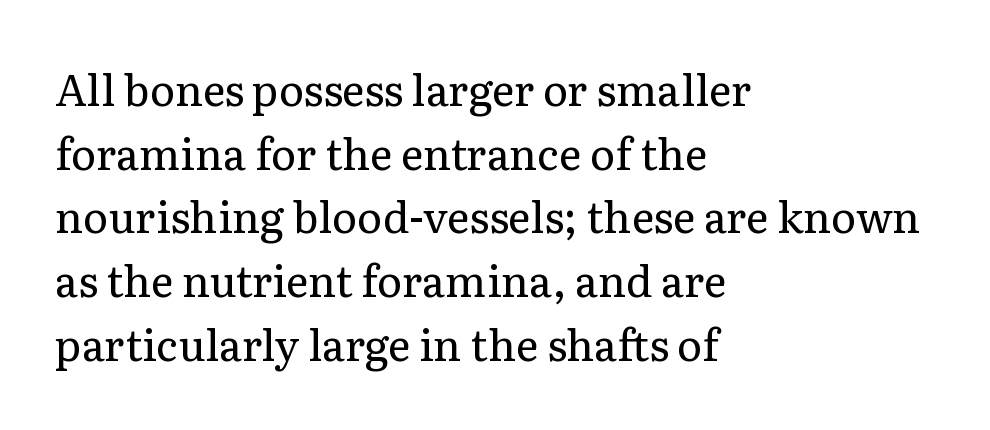
Q: Is the text bold? A: No.
Q: Is the text italic (slanted)? A: No, it is upright.
Q: Is the typeface a serif or a sans-serif typeface? A: Serif.
Q: Is the text underlined? A: No.
Q: How is the paragraph aligned? A: Left-aligned.
Q: Is the spacing between letters normal or unusually wide? A: Normal.
Q: Is the spacing between lines tight, normal or loose? A: Normal.
Q: Width (condensed, normal, or wide)? A: Normal.
Q: Stroke contrast? A: Low.
Q: x-height? A: Medium.
Q: Monospaced? A: No.
